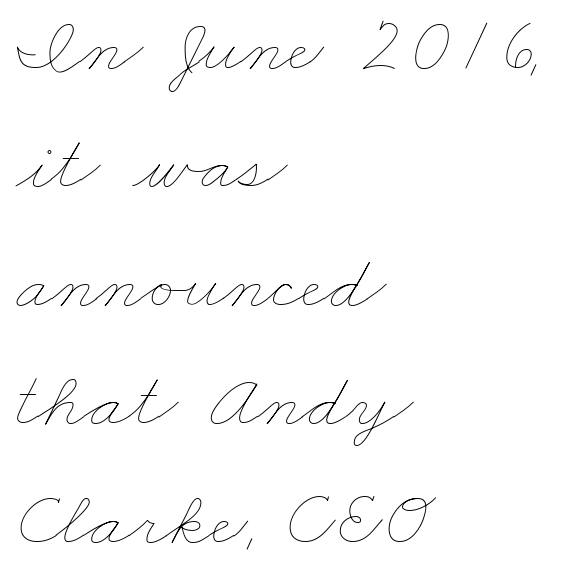
Q: Is the text bold? A: No.
Q: Is the text underlined? A: No.
Q: How is the paragraph aligned? A: Left-aligned.
Q: Is the spacing between letters normal or unusually wide? A: Normal.
Q: Is the spacing between lines tight, normal or loose? A: Normal.
Q: Width (condensed, normal, or wide)? A: Wide.
Q: Stroke contrast? A: Low.
Q: x-height? A: Small.
Q: Monospaced? A: No.
